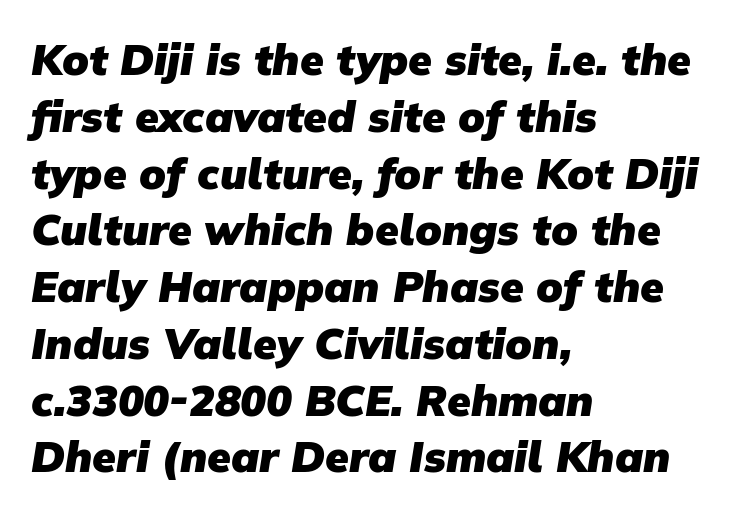
Q: Is the text bold? A: Yes.
Q: Is the typeface a serif or a sans-serif typeface? A: Sans-serif.
Q: Is the text underlined? A: No.
Q: How is the paragraph aligned? A: Left-aligned.
Q: Is the spacing between letters normal or unusually wide? A: Normal.
Q: Is the spacing between lines tight, normal or loose? A: Normal.
Q: Width (condensed, normal, or wide)? A: Normal.
Q: Stroke contrast? A: Low.
Q: x-height? A: Medium.
Q: Monospaced? A: No.
